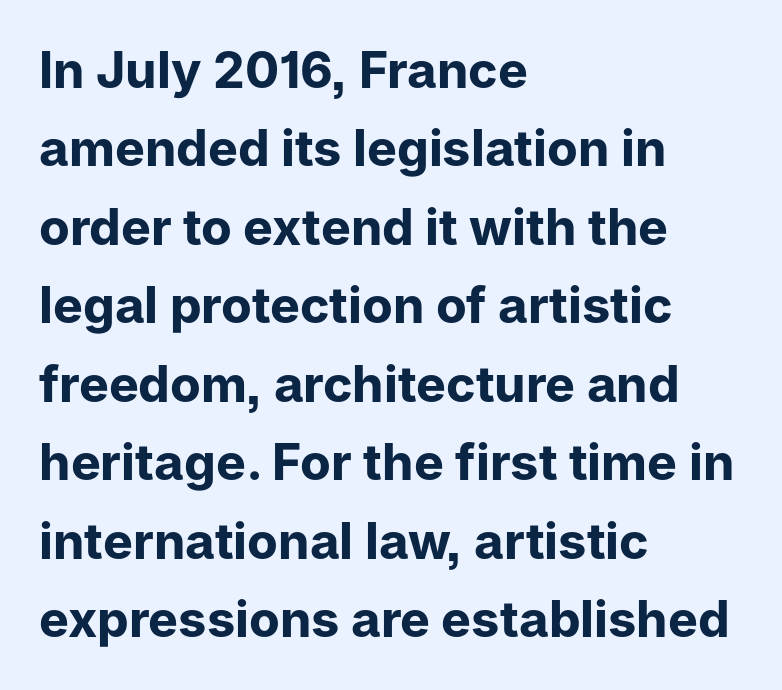
Check under the words: just untouched page. Do the characters align in a grid? No, the font is proportional. Does the weight exceed regular? Yes, all the way to bold. A typesetter would call this leading conventional body-copy spacing. The tracking reads as untouched default to a designer's eye. Check where the strokes stop: nothing finishes them off — pure sans.
